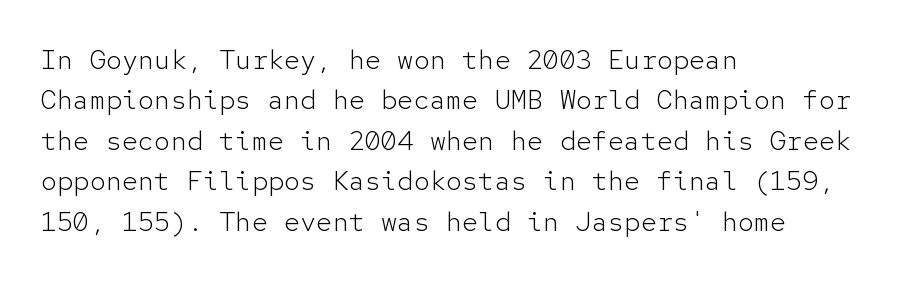
The passage shown stacks its lines at a standard gap. Students, note that the glyphs here touch the page at normal intervals. This reads as an unemphasized weight, regular at the heaviest. Typeset ragged right — the left edge is the straight one. No italicization has been applied; the sample stays upright.
